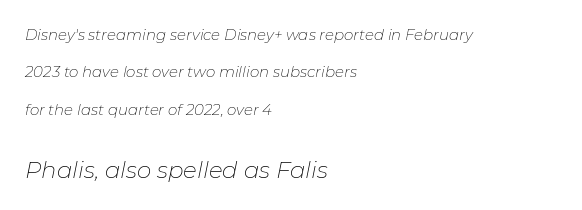
Ink coverage per letter is moderate at most. The space directly below the letters is spotless. The glyphs look as if they've been sheared to an angle. Characters follow at the spacing the type designer built in. The line-height multiplier appears high, well above default. If you squint, the bottom block still reads clearly — it's the larger of the two.
